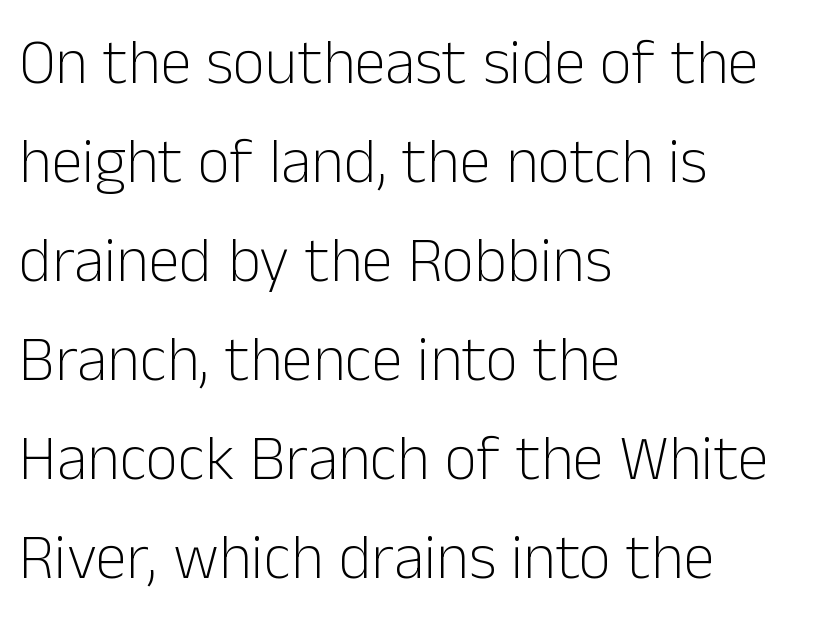
{"serif": "no", "italic": "no", "bold": "no", "weight": "light", "width": "normal", "stroke_contrast": "low", "x_height": "medium", "monospaced": "no", "underline": "no", "align": "left", "line_spacing": "normal", "line_spacing_ratio": 1.57, "letter_spacing": "normal", "letter_spacing_em": 0.0, "glyph_px": 63}
